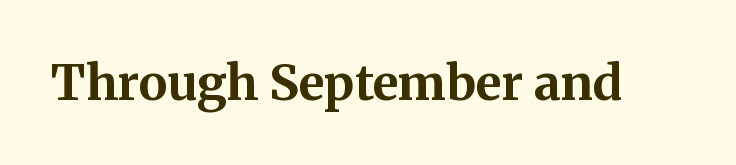
Q: Is the text bold? A: Yes.
Q: Is the text italic (slanted)? A: No, it is upright.
Q: Is the typeface a serif or a sans-serif typeface? A: Serif.
Q: Is the text underlined? A: No.
Q: Is the spacing between letters normal or unusually wide? A: Normal.
Q: Width (condensed, normal, or wide)? A: Normal.
Q: Stroke contrast? A: Medium.
Q: x-height? A: Medium.
Q: Monospaced? A: No.
